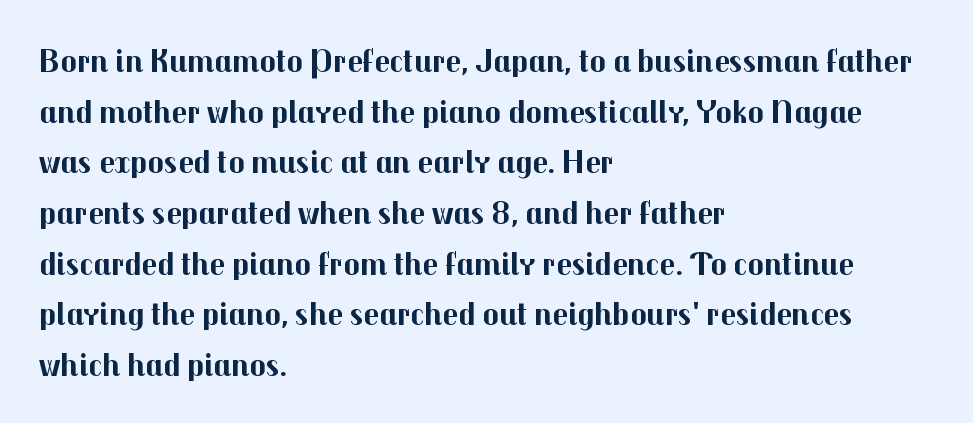
Check the space under the baseline: it is left empty. The typography opts for an upright posture over an oblique one. This rendering uses left alignment, leaving the right contour irregular. Students, note that the glyphs here touch the page at normal intervals. Proportional: the letters do not fall into vertical columns. Line spacing here is normal.
